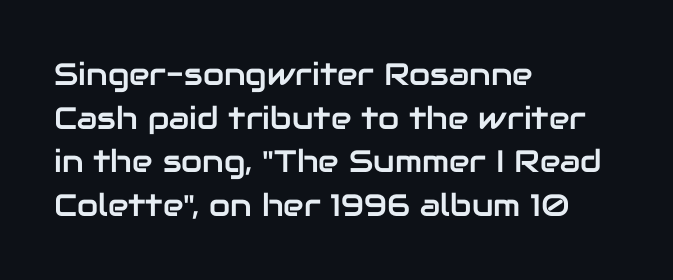
The image shows 31 px sans-serif type, upright; set left-aligned, normal line spacing (1.41x), normal letter spacing, not underlined; low stroke contrast and a medium x-height.
